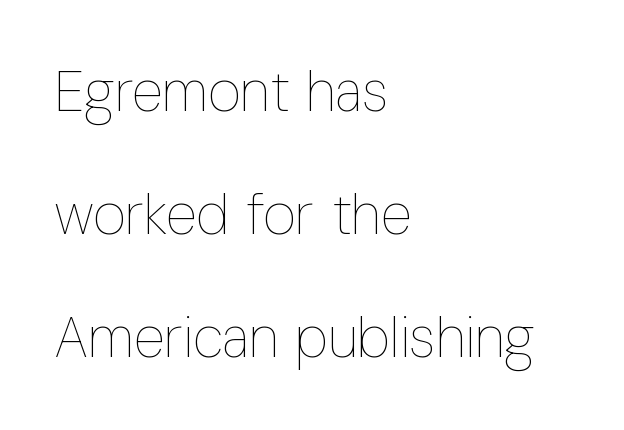
{"italic": "no", "bold": "no", "weight": "thin", "width": "condensed", "stroke_contrast": "low", "x_height": "medium", "monospaced": "no", "underline": "no", "align": "left", "line_spacing": "loose", "line_spacing_ratio": 2.16, "letter_spacing": "normal", "letter_spacing_em": 0.0, "glyph_px": 57}
